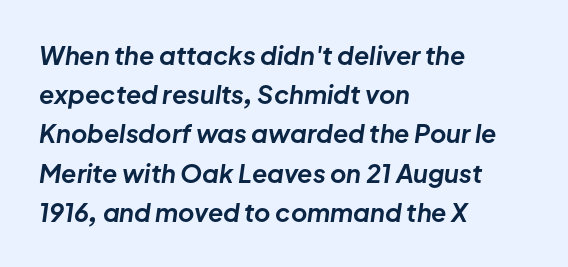
Q: Is the text bold? A: Yes.
Q: Is the text italic (slanted)? A: Yes, it leans right by about 8 degrees.
Q: Is the text underlined? A: No.
Q: How is the paragraph aligned? A: Left-aligned.
Q: Is the spacing between letters normal or unusually wide? A: Normal.
Q: Is the spacing between lines tight, normal or loose? A: Normal.
